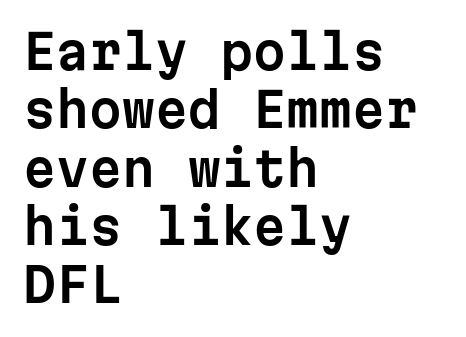
Q: Is the text italic (slanted)? A: No, it is upright.
Q: Is the typeface a serif or a sans-serif typeface? A: Sans-serif.
Q: Is the text underlined? A: No.
Q: How is the paragraph aligned? A: Left-aligned.
Q: Is the spacing between letters normal or unusually wide? A: Normal.
Q: Width (condensed, normal, or wide)? A: Normal.
Q: Stroke contrast? A: Low.
Q: x-height? A: Medium.
Q: Monospaced? A: Yes.
